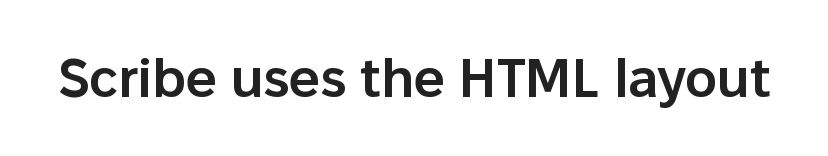
{"serif": "no", "italic": "no", "bold": "semi", "weight": "semibold", "width": "normal", "stroke_contrast": "low", "x_height": "medium", "monospaced": "no", "underline": "no", "letter_spacing": "normal", "letter_spacing_em": 0.0, "glyph_px": 54}
